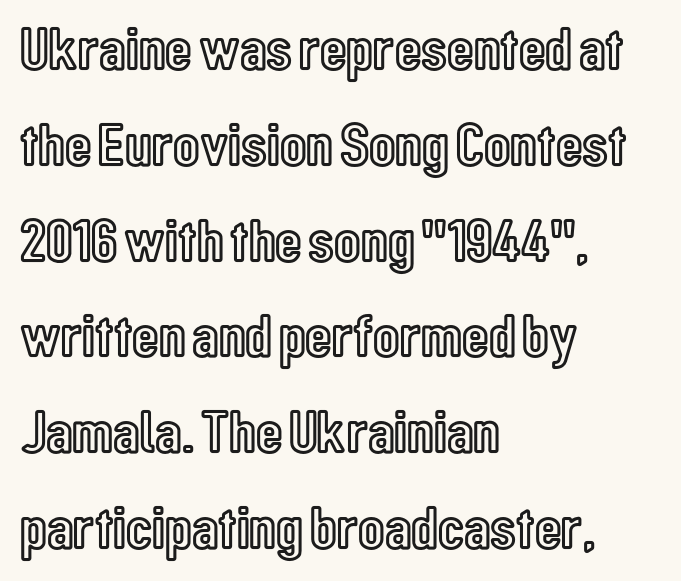
{"italic": "no", "width": "condensed", "x_height": "medium", "monospaced": "no", "underline": "no", "align": "left", "line_spacing": "normal", "line_spacing_ratio": 1.57, "letter_spacing": "normal", "letter_spacing_em": 0.0, "glyph_px": 61}
